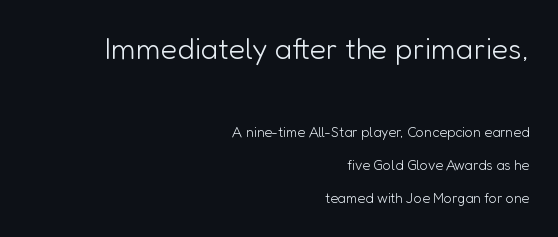
The image shows 30 px light sans-serif type, upright; set right-aligned, loose line spacing (2.35x), normal letter spacing, not underlined; the first (top) block is 2.14x larger; low stroke contrast and a medium x-height.
